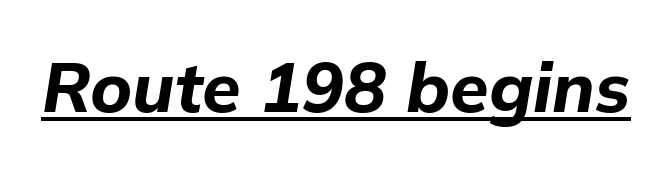
Q: Is the text bold? A: Yes.
Q: Is the text italic (slanted)? A: Yes, it leans right by about 9 degrees.
Q: Is the text underlined? A: Yes.
Q: Is the spacing between letters normal or unusually wide? A: Normal.
Q: Width (condensed, normal, or wide)? A: Normal.
Q: Stroke contrast? A: Low.
Q: x-height? A: Medium.
Q: Monospaced? A: No.
